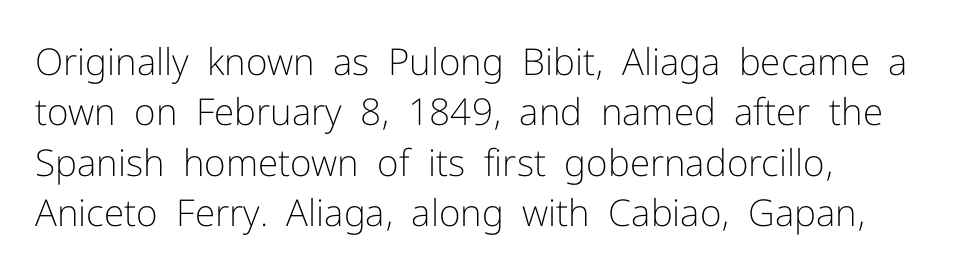
The passage shown stacks its lines at a standard gap. A typesetter would call this proportional, since set widths differ per character. Unmarked baselines from the first word to the last. Style check: upright. Nope, no serifs anywhere on these letters.
